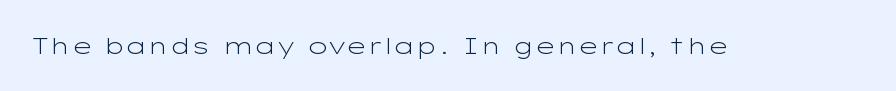
Q: Is the text bold? A: No.
Q: Is the text italic (slanted)? A: No, it is upright.
Q: Is the text underlined? A: No.
Q: Is the spacing between letters normal or unusually wide? A: Normal.
